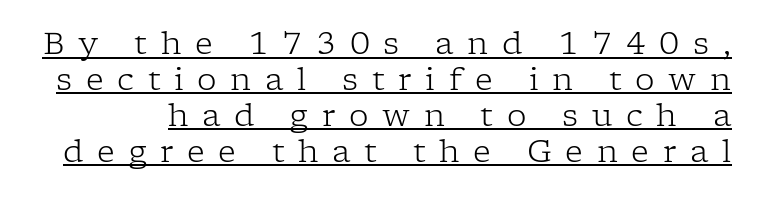
The typesetter has applied underlining to the passage shown. A typesetter would call this proportional, since set widths differ per character. The horizontal fit of the characters is loose and conspicuously gappy. The face used here is seriffed, in the tradition of book romans.
